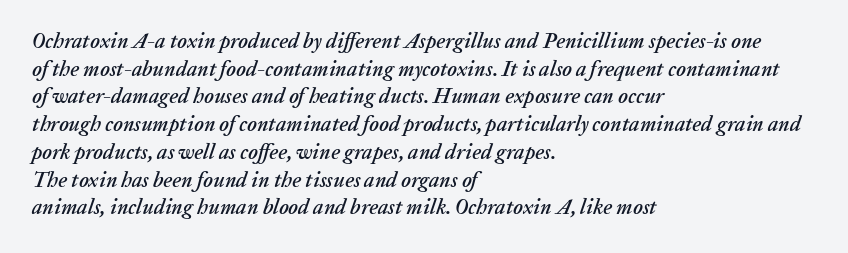
The image shows 21 px text type, italic (leaning right); set left-aligned, normal line spacing (1.32x), normal letter spacing, not underlined.
